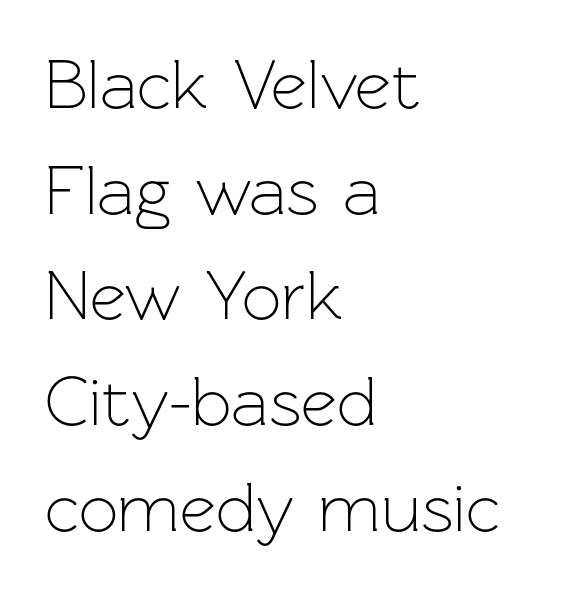
The image shows 70 px light sans-serif type, upright; set left-aligned, normal line spacing (1.51x), normal letter spacing, not underlined; low stroke contrast and a medium x-height.
